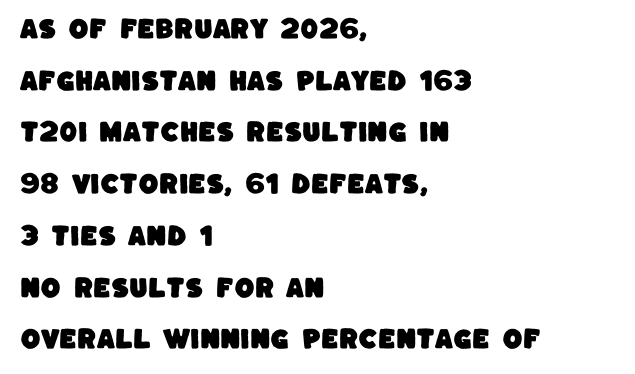
{"underline": "no", "align": "left", "line_spacing": "loose", "line_spacing_ratio": 2.25, "letter_spacing": "normal", "letter_spacing_em": 0.0, "glyph_px": 23}
